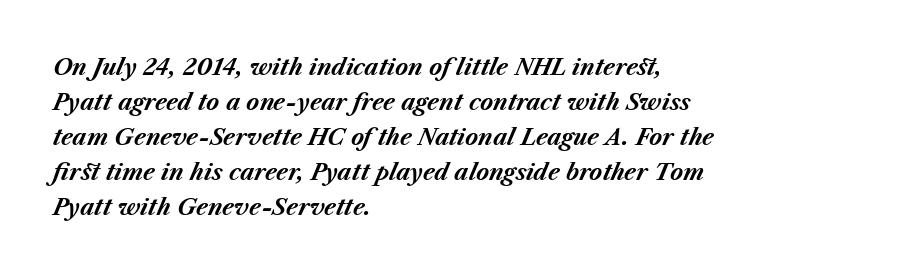
The image shows 22 px bold type, italic (leaning right); set left-aligned, normal line spacing (1.59x), normal letter spacing, not underlined.
